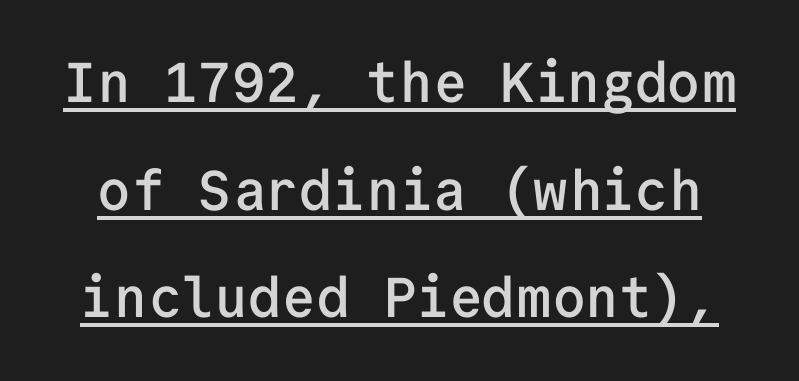
{"serif": "no", "italic": "no", "bold": "semi", "weight": "semibold", "width": "normal", "stroke_contrast": "low", "x_height": "medium", "monospaced": "yes", "underline": "yes", "line_spacing": "loose", "line_spacing_ratio": 1.92, "letter_spacing": "normal", "letter_spacing_em": 0.0, "glyph_px": 56}
